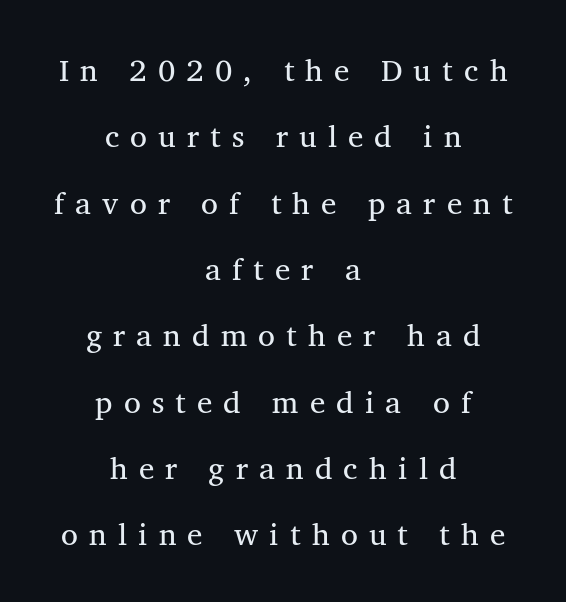
Q: Is the text bold? A: No.
Q: Is the text italic (slanted)? A: No, it is upright.
Q: Is the typeface a serif or a sans-serif typeface? A: Serif.
Q: Is the text underlined? A: No.
Q: How is the paragraph aligned? A: Centered.
Q: Is the spacing between letters normal or unusually wide? A: Unusually wide.
Q: Is the spacing between lines tight, normal or loose? A: Loose.
Q: Width (condensed, normal, or wide)? A: Normal.
Q: Stroke contrast? A: Medium.
Q: x-height? A: Medium.
Q: Monospaced? A: No.
